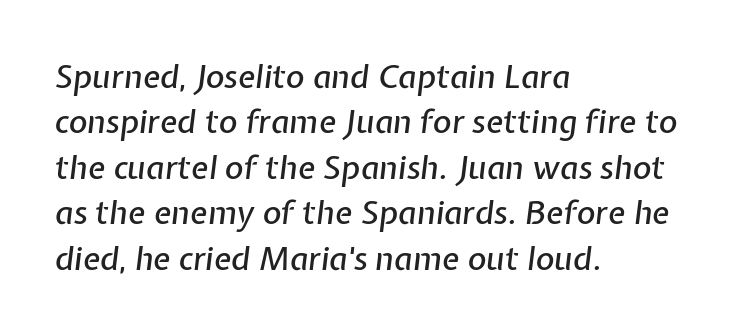
Visually the block forms a straight wall on the left and a jagged coastline on the right. Line spacing here is normal. The gaps between neighbouring characters are ordinary and unremarkable. Honestly, there is no underline to notice here at all.
